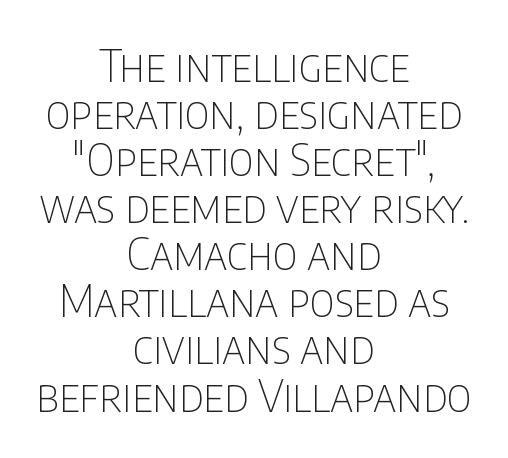
The image shows 44 px thin, condensed sans-serif type, upright; set centered, tight line spacing (1.07x), normal letter spacing, not underlined; low stroke contrast and a large x-height.
